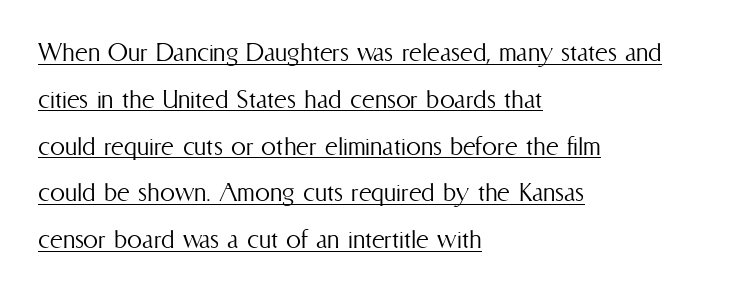
Looks like someone drew a line under every word here. Is this a heavy cut? Hardly; it is regular or lighter. Default kerning and tracking; the words read as compact shapes. This sample has the flowing, uneven cadence of proportional lettering. The ragged edge is on the right, which tells us the setting is flush left. This sample keeps an unexceptional amount of space between lines.
